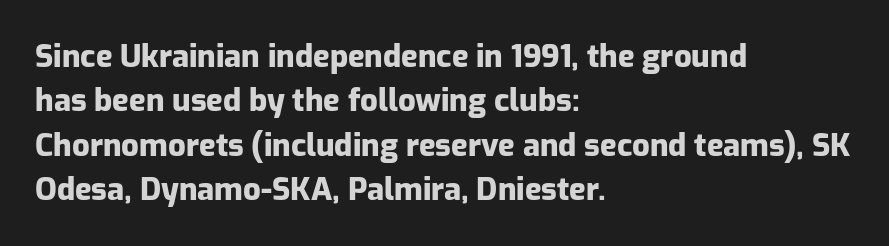
Q: Is the text bold? A: Yes.
Q: Is the text italic (slanted)? A: No, it is upright.
Q: Is the typeface a serif or a sans-serif typeface? A: Sans-serif.
Q: Is the text underlined? A: No.
Q: How is the paragraph aligned? A: Left-aligned.
Q: Is the spacing between letters normal or unusually wide? A: Normal.
Q: Is the spacing between lines tight, normal or loose? A: Normal.
Q: Width (condensed, normal, or wide)? A: Normal.
Q: Stroke contrast? A: Low.
Q: x-height? A: Medium.
Q: Monospaced? A: No.
